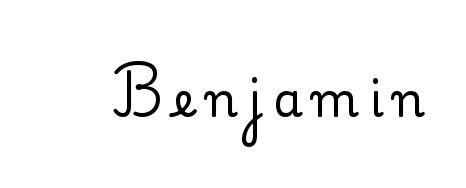
The string is rendered with underlining switched off. The lettering stays uniformly vertical, giving the passage a roman look. The line texture is sparse and dotted thanks to wide tracking. Character widths vary here, with narrow letters taking less room than wide ones.
